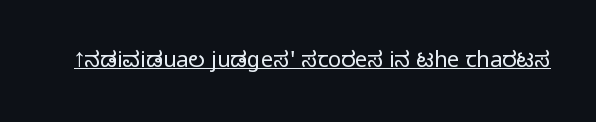
The image shows 22 px text type, upright; set normal letter spacing, underlined.
